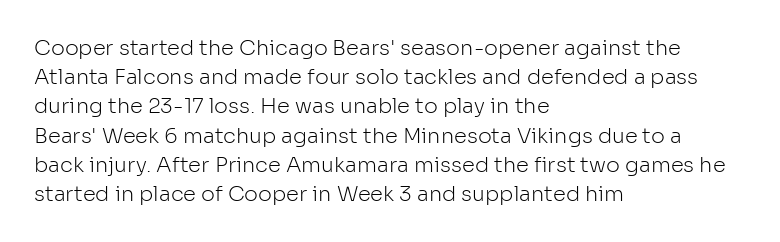
Tracking here is standard; glyphs follow each other at the usual distance. Heft: none added — not bold. These lines are set flush left with a ragged right edge. The letters stand straight up with perfectly vertical stems. Has an underline been added? It has not.
